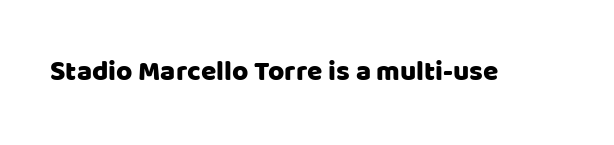
Q: Is the text italic (slanted)? A: No, it is upright.
Q: Is the typeface a serif or a sans-serif typeface? A: Sans-serif.
Q: Is the text underlined? A: No.
Q: Is the spacing between letters normal or unusually wide? A: Normal.
Q: Width (condensed, normal, or wide)? A: Normal.
Q: Stroke contrast? A: Low.
Q: x-height? A: Large.
Q: Monospaced? A: No.
